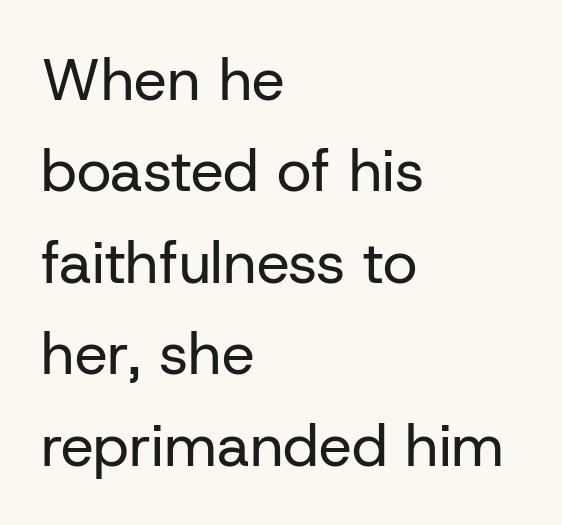
{"serif": "no", "italic": "no", "bold": "no", "weight": "regular", "width": "normal", "stroke_contrast": "low", "x_height": "medium", "monospaced": "no", "underline": "no", "align": "left", "line_spacing": "normal", "line_spacing_ratio": 1.55, "letter_spacing": "normal", "letter_spacing_em": 0.0, "glyph_px": 59}
